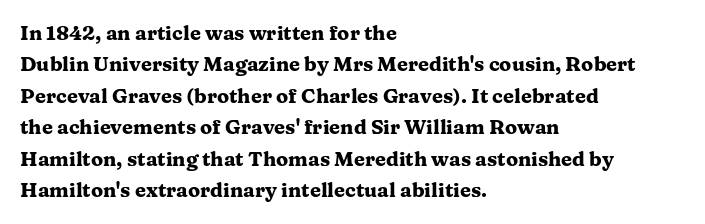
{"italic": "no", "bold": "yes", "underline": "no", "align": "left", "line_spacing": "normal", "line_spacing_ratio": 1.57, "letter_spacing": "normal", "letter_spacing_em": 0.0, "glyph_px": 20}
